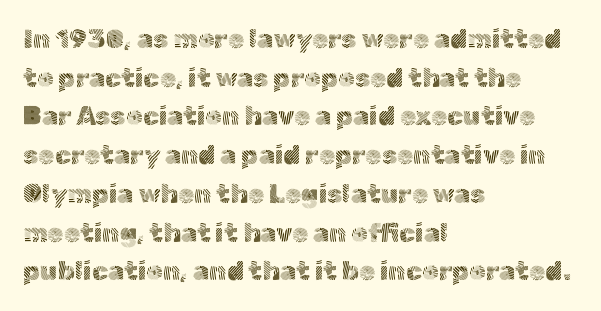
{"italic": "no", "bold": "no", "underline": "no", "align": "left", "line_spacing": "normal", "line_spacing_ratio": 1.49, "letter_spacing": "normal", "letter_spacing_em": 0.0, "glyph_px": 26}
